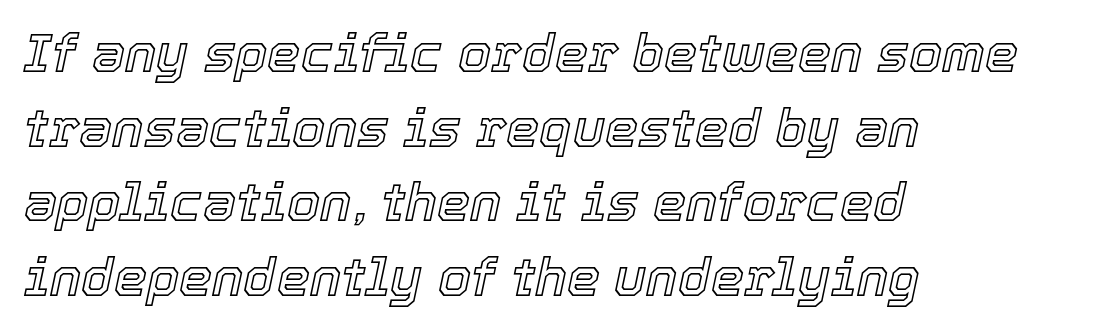
Q: Is the text italic (slanted)? A: Yes, it leans right by about 12 degrees.
Q: Is the text underlined? A: No.
Q: How is the paragraph aligned? A: Left-aligned.
Q: Is the spacing between letters normal or unusually wide? A: Normal.
Q: Is the spacing between lines tight, normal or loose? A: Normal.
Q: Width (condensed, normal, or wide)? A: Normal.
Q: x-height? A: Medium.
Q: Monospaced? A: No.
